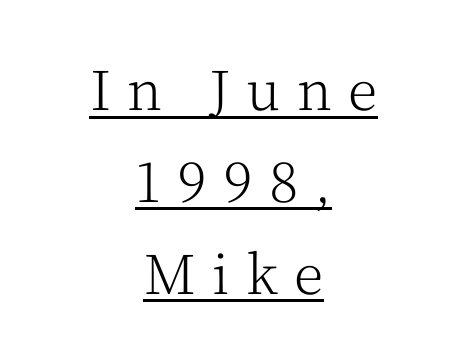
The image shows 54 px light serif type, upright; set centered, normal line spacing (1.7x), unusually wide letter spacing (+0.3 em), underlined; medium stroke contrast and a medium x-height.
